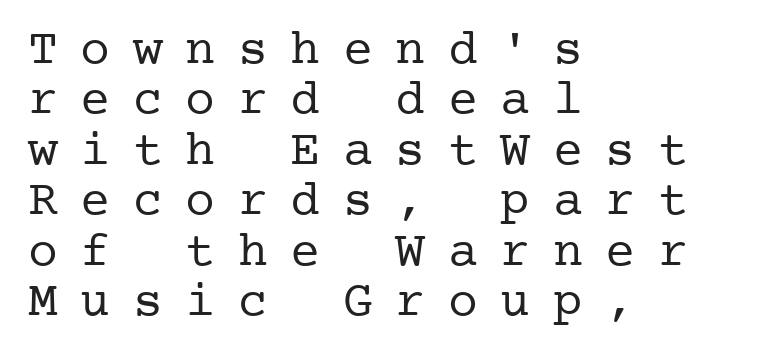
{"serif": "yes", "italic": "no", "bold": "no", "weight": "regular", "width": "normal", "stroke_contrast": "low", "x_height": "medium", "underline": "no", "align": "left", "line_spacing": "tight", "line_spacing_ratio": 1.01, "letter_spacing": "wide", "letter_spacing_em": 0.45, "glyph_px": 50}
